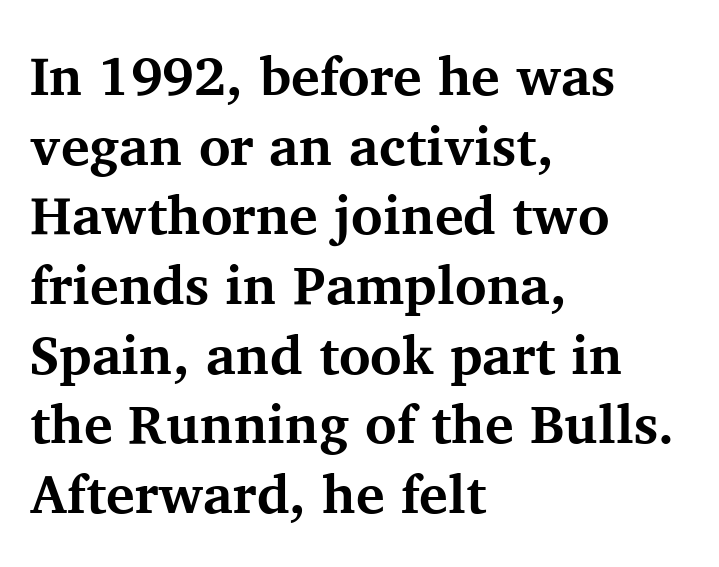
The space directly below the letters is spotless. Rows of type keep a routine distance in the vertical direction. Stroke thickness is high; the sample reads as a true bold. Posture: straight, roman, zero tilt. Inter-character spacing is left at the font's built-in metrics.
